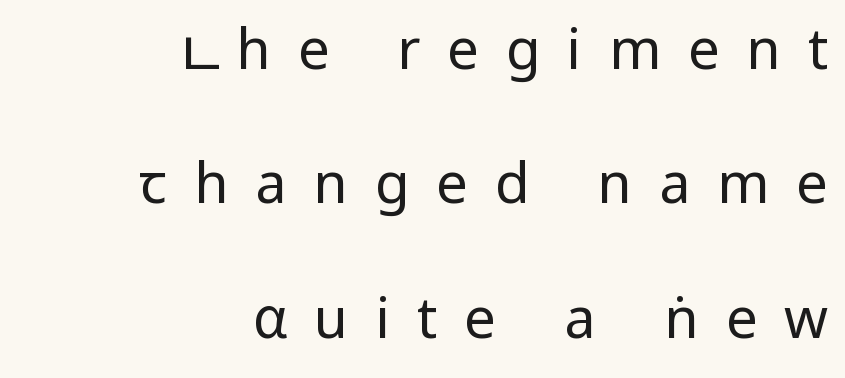
The image shows 56 px regular-weight, condensed sans-serif type, upright; set right-aligned, loose line spacing (2.4x), unusually wide letter spacing (+0.48 em), not underlined; low stroke contrast.
